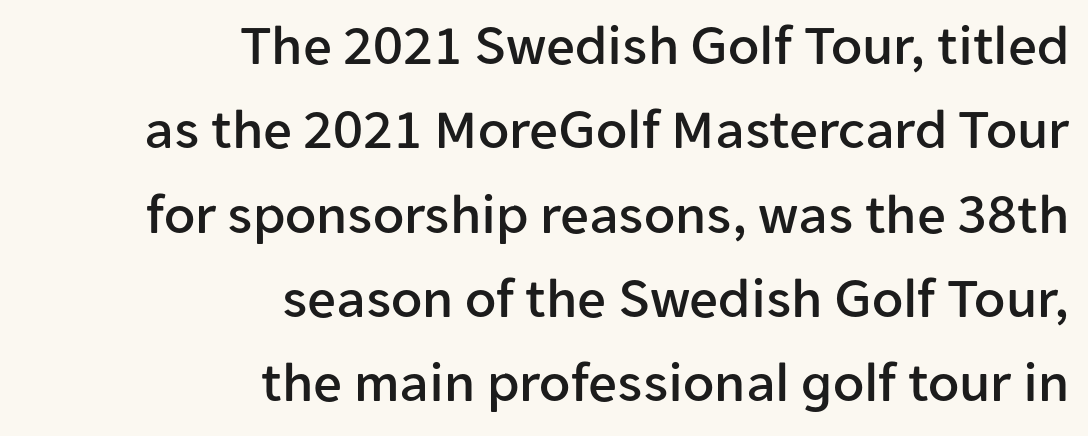
These lines are rendered in a variable-pitch font. These lines were composed using upright roman letters. Each line ends at the same right margin while the left side varies. This is sans-serif lettering, the kind often seen on screens and signage. Tracking value appears to be zero — textbook default spacing. Is there much room between lines? A standard amount, neither cramped nor airy.
